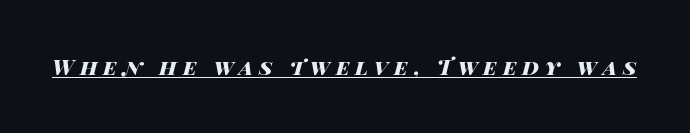
The image shows 21 px bold type, italic (leaning right); set unusually wide letter spacing (+0.28 em), underlined.
